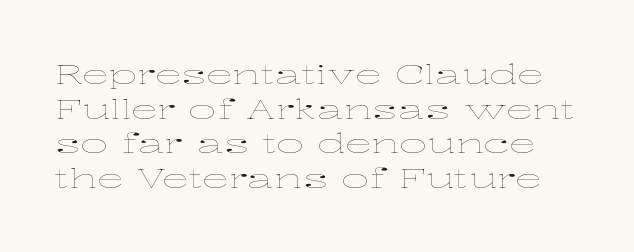
Q: Is the text bold? A: No.
Q: Is the text italic (slanted)? A: No, it is upright.
Q: Is the text underlined? A: No.
Q: Is the spacing between letters normal or unusually wide? A: Normal.
Q: Is the spacing between lines tight, normal or loose? A: Normal.
